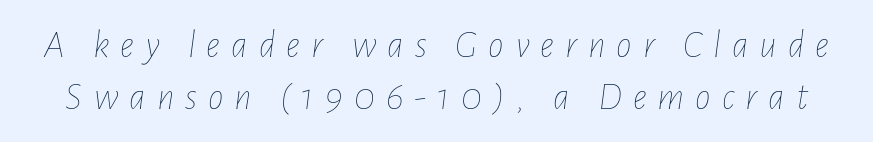
Vertically, the passage feels balanced, rows spaced as you'd expect. Style check: oblique. Weight: regular or lighter. Someone cranked the tracking dial way up on this one. A bare baseline throughout the passage.
